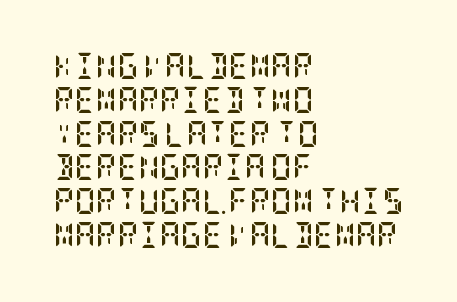
{"italic": "no", "bold": "yes", "underline": "no", "align": "left", "line_spacing": "normal", "line_spacing_ratio": 1.3, "letter_spacing": "normal", "letter_spacing_em": 0.0, "glyph_px": 26}
